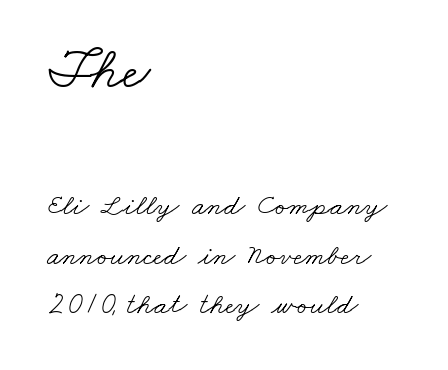
A quiet, ordinary-to-light weight characterises the typeface. The rag falls on the right side of this text block. Does the type have serifs? Yes, each stem ends in a small foot. How would I describe the line gaps? Plain and ordinary. The rendering keeps characters at their native spacing. Do the characters align in a grid? No, the font is proportional.
